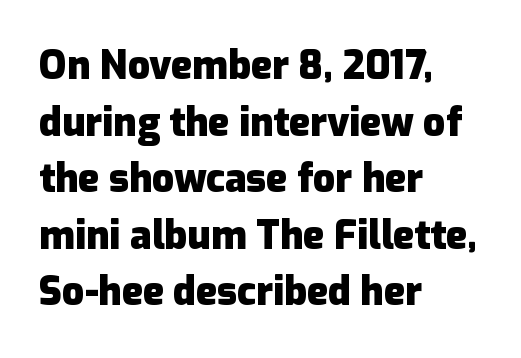
Q: Is the text bold? A: Yes.
Q: Is the text italic (slanted)? A: No, it is upright.
Q: Is the typeface a serif or a sans-serif typeface? A: Sans-serif.
Q: Is the text underlined? A: No.
Q: How is the paragraph aligned? A: Left-aligned.
Q: Is the spacing between letters normal or unusually wide? A: Normal.
Q: Is the spacing between lines tight, normal or loose? A: Normal.
Q: Width (condensed, normal, or wide)? A: Normal.
Q: Stroke contrast? A: Low.
Q: x-height? A: Medium.
Q: Monospaced? A: No.
